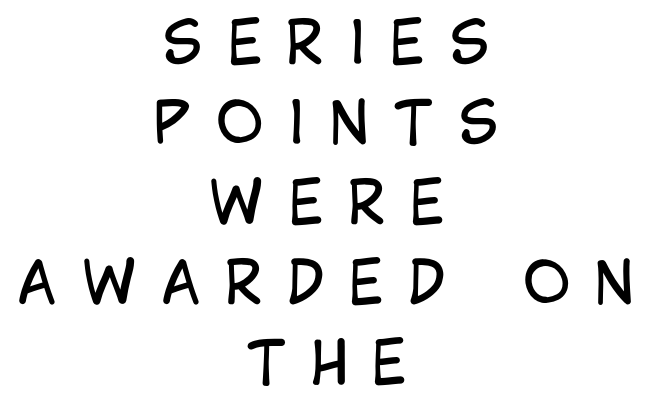
The image shows 58 px regular-weight, condensed sans-serif type, upright; set centered, normal line spacing (1.38x), unusually wide letter spacing (+0.42 em), not underlined; low stroke contrast and a large x-height.
